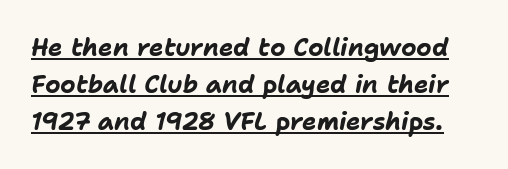
A typesetter would mark this as italic. The line-height multiplier appears to be the usual default. Default kerning and tracking; the words read as compact shapes. The glyphs are accompanied by a horizontal stroke just below them.
